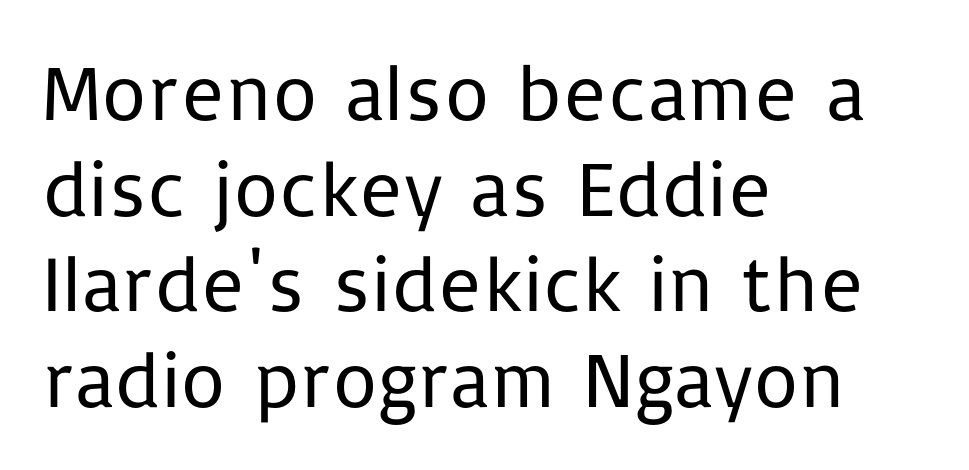
This rendering employs a face without finishing strokes, i.e., a sans-serif. Words appear dense and cohesive because spacing is normal. These lines were composed using upright roman letters. Spacing verdict: proportional, widths tailored to each character.
